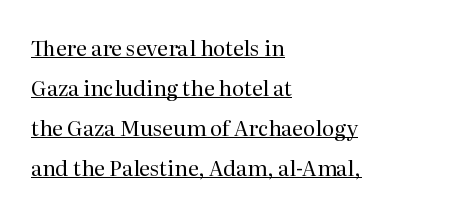
{"italic": "no", "bold": "no", "underline": "yes", "align": "left", "line_spacing": "loose", "line_spacing_ratio": 1.9, "letter_spacing": "normal", "letter_spacing_em": 0.0, "glyph_px": 21}
